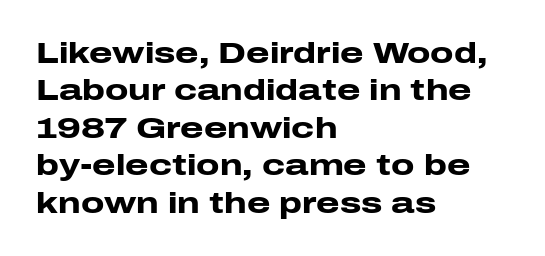
The image shows 30 px heavy, wide sans-serif type, upright; set left-aligned, normal line spacing (1.25x), normal letter spacing, not underlined; low stroke contrast and a medium x-height.
